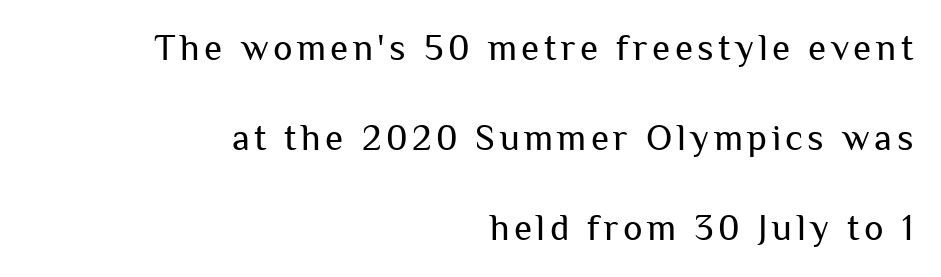
The face used here is proportionally spaced, like ordinary book or web type. Vertically, the passage feels expansive, rows floating well apart. The ragged edge is on the left, which tells us the setting is flush right. This is sans-serif lettering, the kind often seen on screens and signage.
